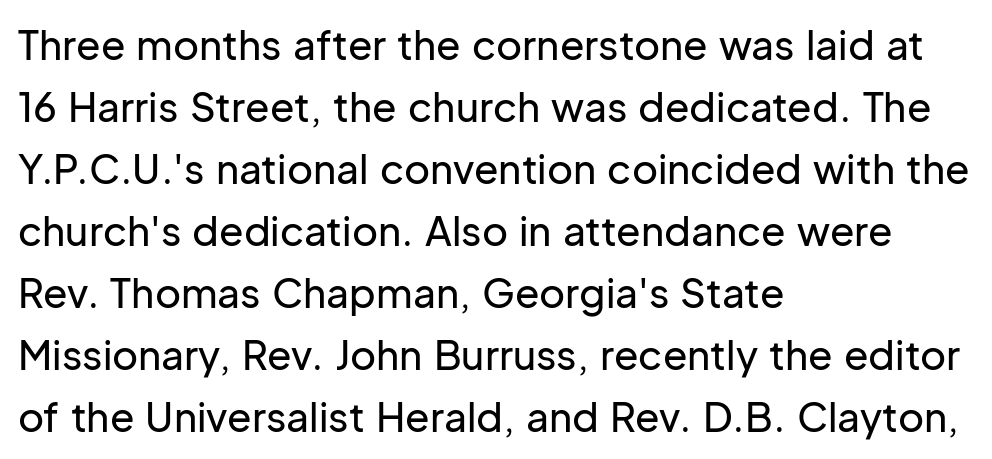
The font family rendered here belongs to the sans-serif group. Do the characters align in a grid? No, the font is proportional. The lines in this sample share a left origin and differ only in where they stop. These lines keep a tight, regular rhythm from letter to letter. Nope, not italic — everything's standing straight.
